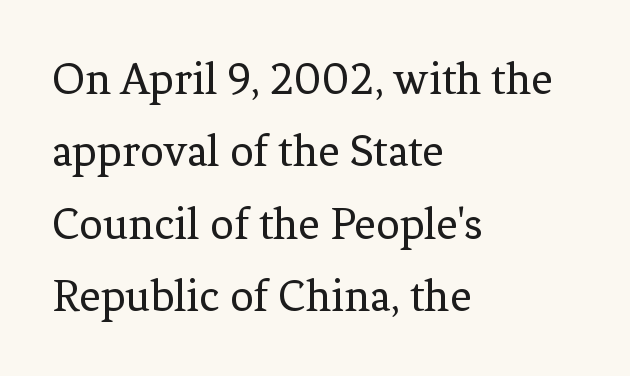
{"serif": "yes", "italic": "no", "bold": "no", "weight": "regular", "width": "normal", "stroke_contrast": "low", "x_height": "medium", "monospaced": "no", "underline": "no", "align": "left", "line_spacing": "normal", "line_spacing_ratio": 1.54, "letter_spacing": "normal", "letter_spacing_em": 0.0, "glyph_px": 47}
